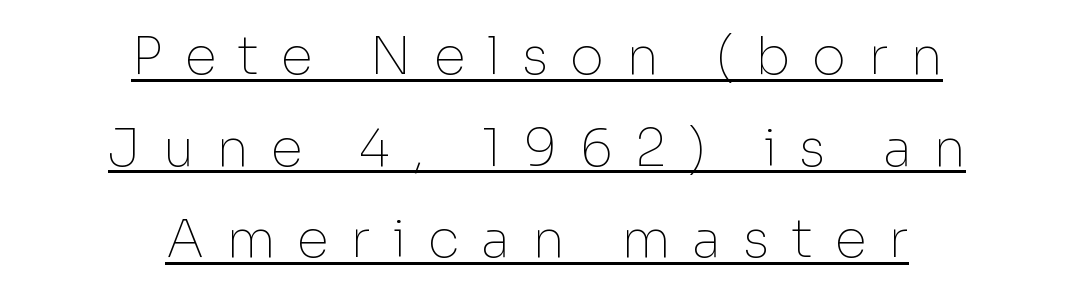
Loose tracking; the words dissolve into strings of separated letters. Like a heading marked for emphasis, these lines bear an underscore. This rendering uses center alignment, leaving both contours irregular but symmetric. A typesetter would call this proportional, since set widths differ per character. The glyphs in this specimen are sans serif.
